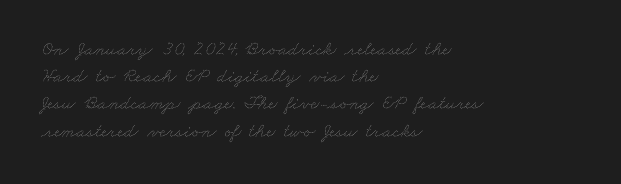
Glyph-to-glyph distance matches everyday printed text. The gap between lines stays unmarked. Vertical stems look standard width or narrower in stroke. The passage shown stacks its lines at a standard gap. The compositor pushed each line to the left boundary.
